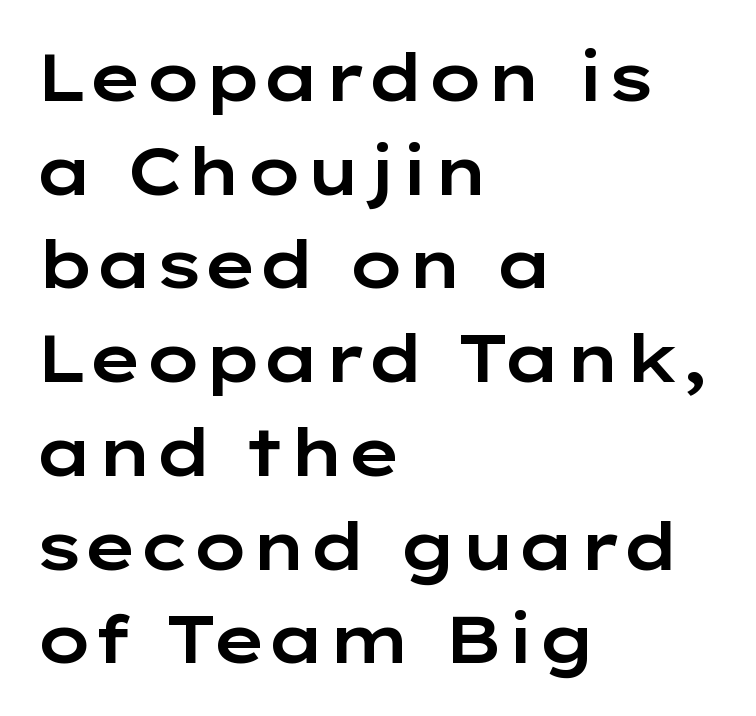
The image shows 66 px wide sans-serif type, upright; set left-aligned, normal line spacing (1.42x), normal letter spacing, not underlined; low stroke contrast and a medium x-height.
